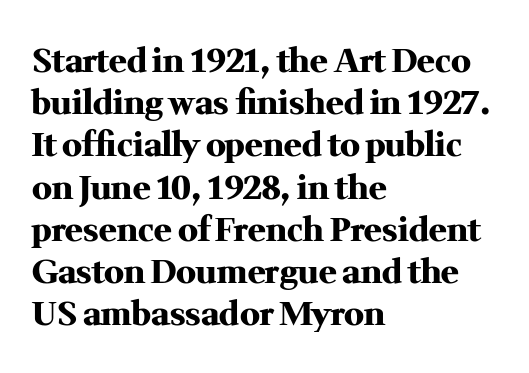
{"serif": "yes", "italic": "no", "bold": "yes", "weight": "heavy", "width": "normal", "stroke_contrast": "medium", "x_height": "medium", "monospaced": "no", "underline": "no", "align": "left", "line_spacing": "normal", "line_spacing_ratio": 1.28, "letter_spacing": "normal", "letter_spacing_em": 0.0, "glyph_px": 33}
